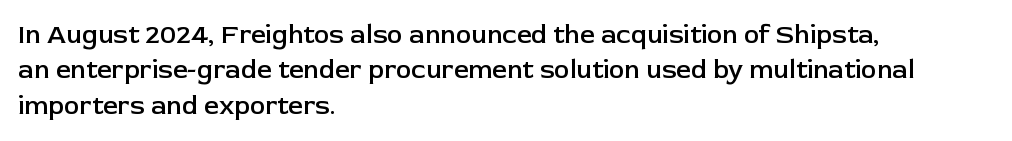
Q: Is the text bold? A: Semi-bold.
Q: Is the text italic (slanted)? A: No, it is upright.
Q: Is the text underlined? A: No.
Q: How is the paragraph aligned? A: Left-aligned.
Q: Is the spacing between letters normal or unusually wide? A: Normal.
Q: Is the spacing between lines tight, normal or loose? A: Normal.
